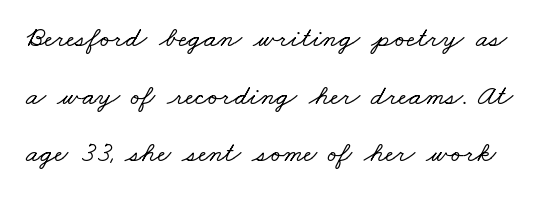
{"serif": "yes", "width": "wide", "stroke_contrast": "low", "x_height": "small", "monospaced": "no", "underline": "no", "line_spacing": "loose", "line_spacing_ratio": 1.99, "letter_spacing": "normal", "letter_spacing_em": 0.0, "glyph_px": 29}
